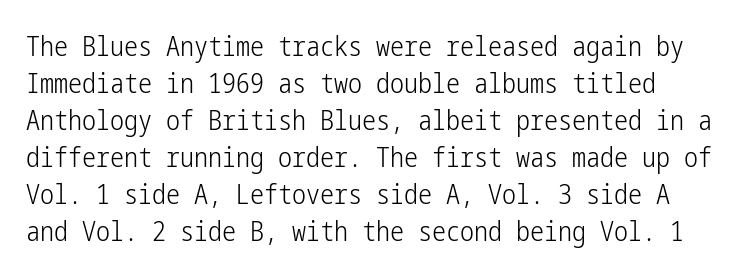
Q: Is the text bold? A: No.
Q: Is the text italic (slanted)? A: No, it is upright.
Q: Is the typeface a serif or a sans-serif typeface? A: Sans-serif.
Q: Is the text underlined? A: No.
Q: Is the spacing between letters normal or unusually wide? A: Normal.
Q: Is the spacing between lines tight, normal or loose? A: Normal.
Q: Width (condensed, normal, or wide)? A: Condensed.
Q: Stroke contrast? A: Low.
Q: x-height? A: Medium.
